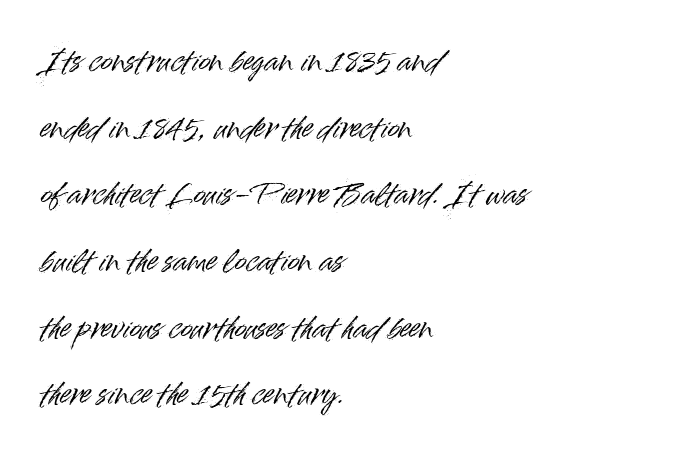
The space beneath each line is pristine and unruled. Grotesque or geometric, the face here clearly has no serifs. A typesetter would call this proportional, since set widths differ per character. Each line starts at the same left margin while the right side varies. The leading is generous, giving the passage an open texture.
